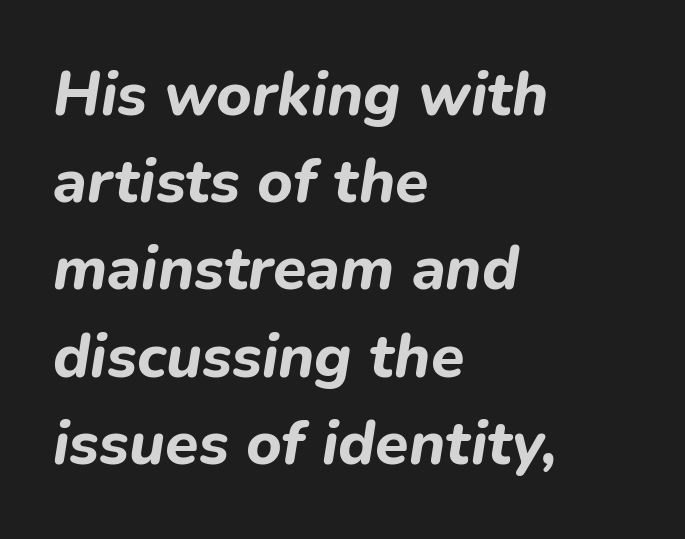
The rows are spaced the way most documents space them. The letters advance in unequal steps, a hallmark of proportional type. Any mark beneath the type? The region is blank. The line texture is even and compact thanks to regular tracking. Each line starts at the same left margin while the right side varies. The letters are bold, with thick, heavy strokes.
